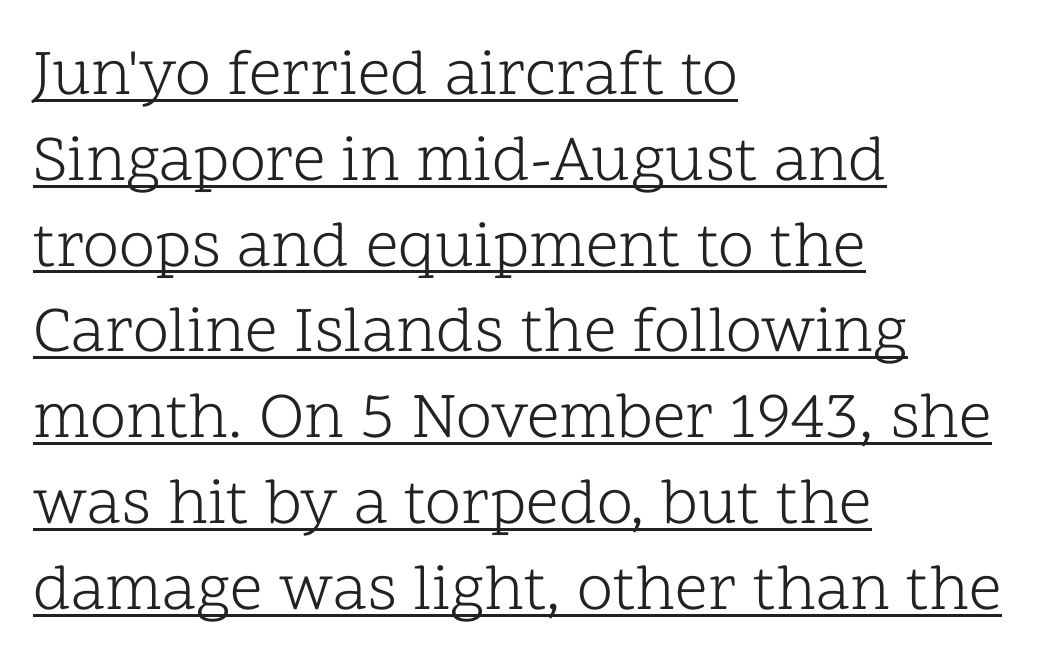
{"serif": "yes", "italic": "no", "bold": "no", "weight": "light", "width": "normal", "stroke_contrast": "low", "x_height": "medium", "monospaced": "no", "underline": "yes", "align": "left", "line_spacing": "normal", "line_spacing_ratio": 1.32, "letter_spacing": "normal", "letter_spacing_em": 0.0, "glyph_px": 65}
